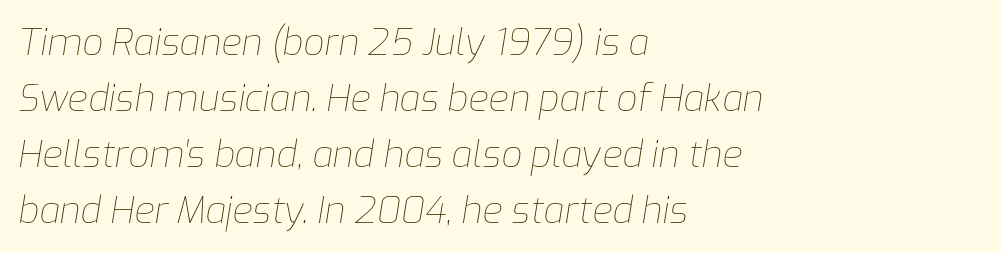
The designer left line spacing at the default. Each letter keeps its own natural width here, so spacing adapts to shape. Stroke thickness stays within the range of a standard reading face or lighter. Compared with a centered layout, this one pins lines to the left instead. Decoration check: the copy has no underline.
